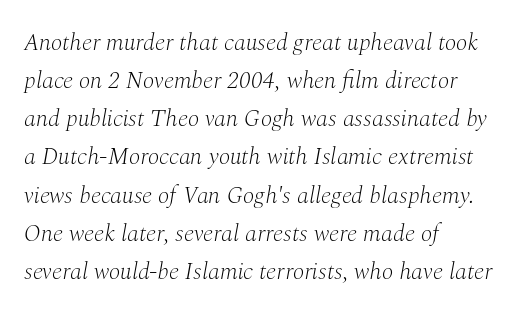
{"italic": "yes", "lean": "right", "slant_degrees": 10, "bold": "no", "underline": "no", "align": "left", "line_spacing": "normal", "line_spacing_ratio": 1.59, "letter_spacing": "normal", "letter_spacing_em": 0.0, "glyph_px": 24}
